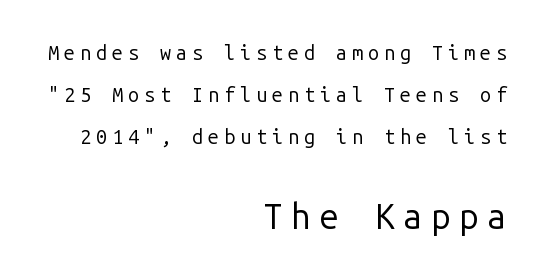
Q: Is the text bold? A: No.
Q: Is the text italic (slanted)? A: No, it is upright.
Q: Is the typeface a serif or a sans-serif typeface? A: Sans-serif.
Q: Is the text underlined? A: No.
Q: How is the paragraph aligned? A: Right-aligned.
Q: Is the spacing between letters normal or unusually wide? A: Unusually wide.
Q: Is the spacing between lines tight, normal or loose? A: Loose.
Q: Which block of text is set in a larger size, the first (top) or the second (bottom)? A: The second (bottom) one.
Q: Width (condensed, normal, or wide)? A: Normal.
Q: Stroke contrast? A: Low.
Q: x-height? A: Medium.
Q: Monospaced? A: Yes.
